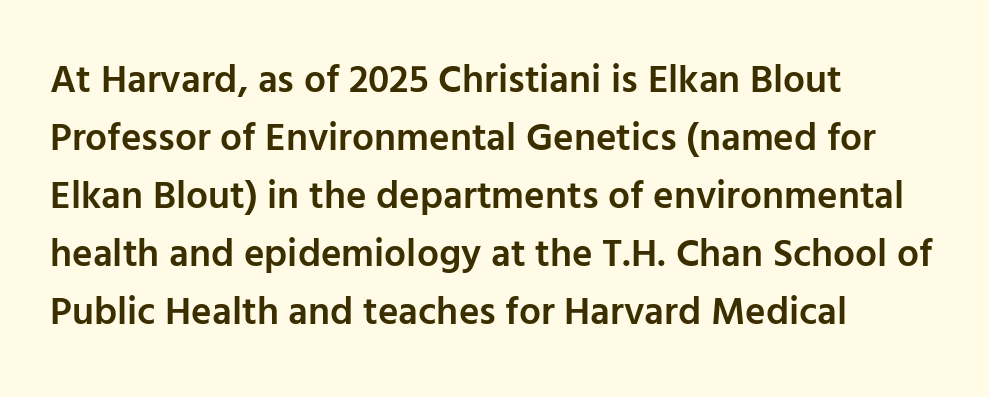
Semibold letterforms, between regular and bold. Spacing verdict: proportional, widths tailored to each character. In CSS terms this would be text-align: left. Grotesque or geometric, the face here clearly has no serifs. The letters stand upright; this is a roman face. The rendering keeps characters at their native spacing.
